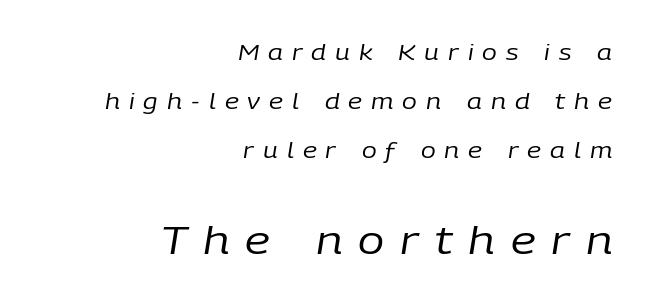
The text carries the slant typical of an italic or oblique font. The more generous point size was reserved for the lower chunk. Do the characters align in a grid? No, the font is proportional. Line endings align vertically; line beginnings do not. Glance below the letters and you will spot only blank space.
